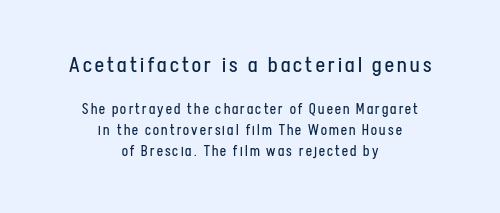
The image shows 21 px text type, upright; set centered, normal line spacing (1.5x), not underlined; the first (top) block is 1.5x larger.
